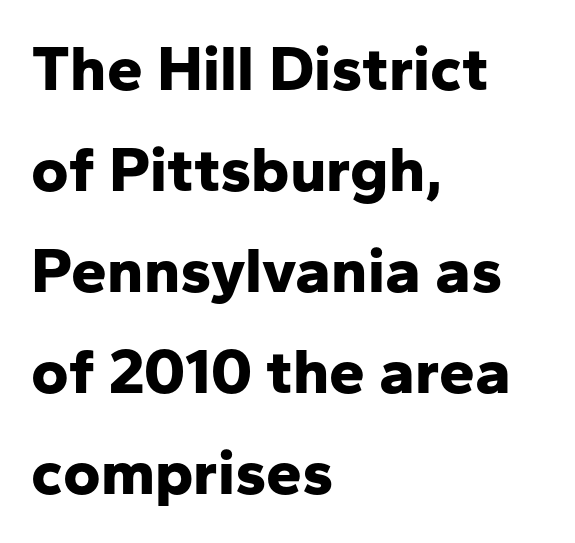
The strokes are fattened all the way to bold. Unmarked baselines from the first word to the last. A sans-serif font was chosen for this passage. Look at the tracking — it's just the regular setting, nothing added.
